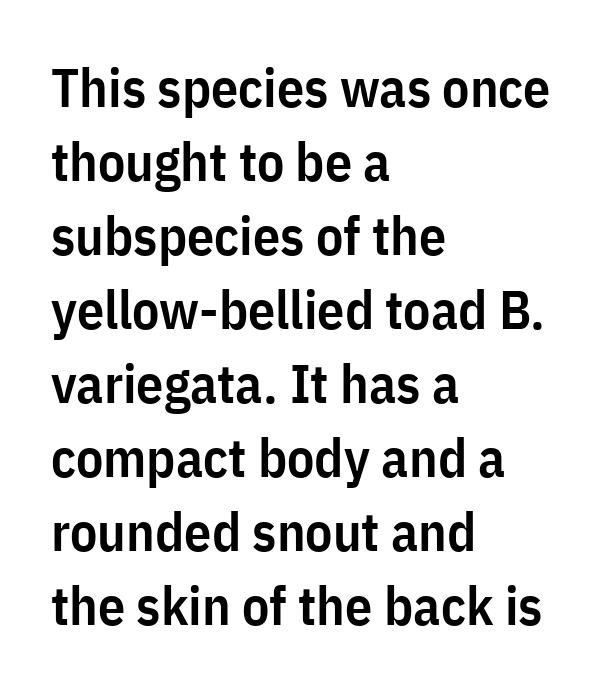
Italic: no, the glyphs are upright roman. Here the designer chose a conventional face with non-uniform glyph widths. A semibold gives these letters moderate extra thickness, short of bold. Bare-footed words on every line. This block has exactly the height ordinary leading produces.
